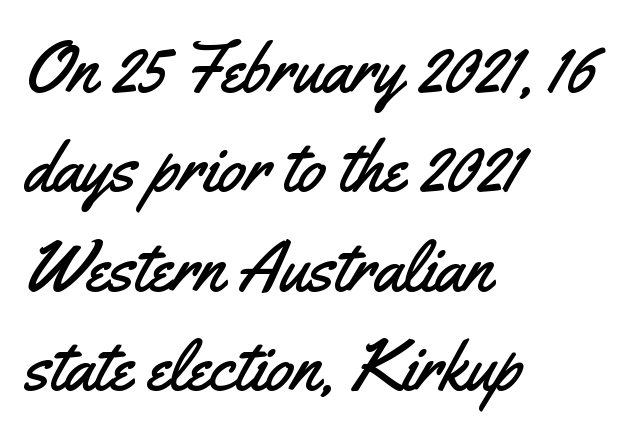
The image shows 71 px condensed sans-serif type; set left-aligned, normal line spacing (1.4x), normal letter spacing, not underlined; medium stroke contrast and a small x-height.
